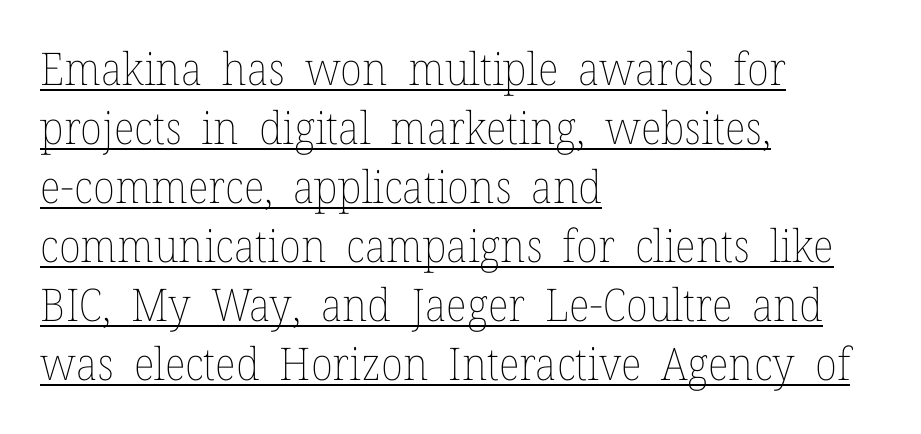
Standard letterfit; no display-style spreading of the glyphs. A continuous stroke trails under the words, as in a hyperlink. The letters stand upright; this is a roman face. The paragraph shown leans on its left margin. The block of text has a typical density, with ordinary space between rows. You could not count columns in this text — the font is proportionally spaced.
